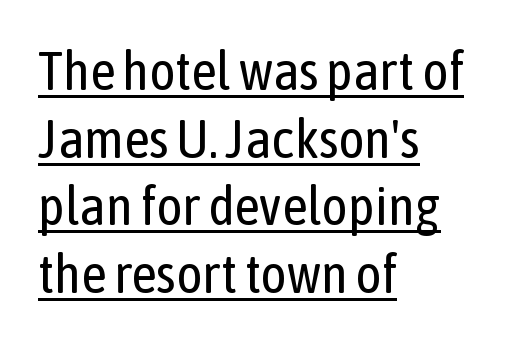
Q: Is the text bold? A: No.
Q: Is the text italic (slanted)? A: No, it is upright.
Q: Is the typeface a serif or a sans-serif typeface? A: Sans-serif.
Q: Is the text underlined? A: Yes.
Q: How is the paragraph aligned? A: Left-aligned.
Q: Is the spacing between letters normal or unusually wide? A: Normal.
Q: Width (condensed, normal, or wide)? A: Condensed.
Q: Stroke contrast? A: Low.
Q: x-height? A: Medium.
Q: Monospaced? A: No.
